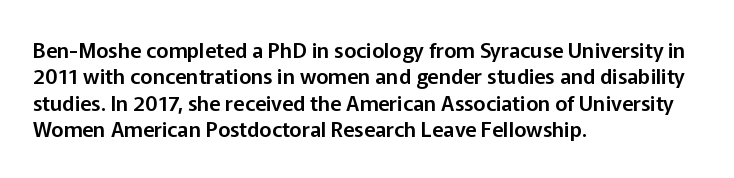
Is there much room between lines? A standard amount, neither cramped nor airy. The line texture is even and compact thanks to regular tracking. In terms of posture, this sample is upright. The paragraph has a hard left edge and a soft right edge. The strip under each line holds only bare page.
